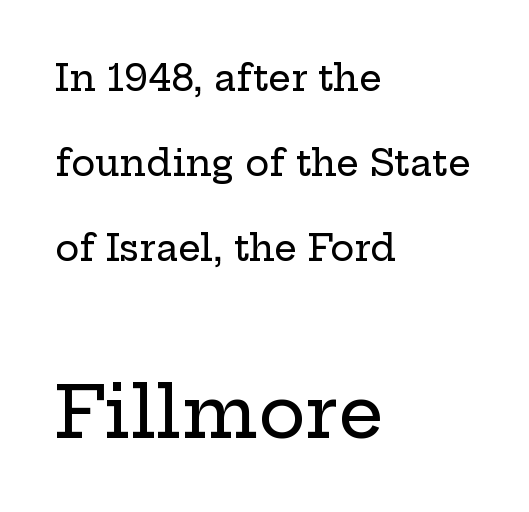
Q: Is the text italic (slanted)? A: No, it is upright.
Q: Is the typeface a serif or a sans-serif typeface? A: Serif.
Q: Is the text underlined? A: No.
Q: How is the paragraph aligned? A: Left-aligned.
Q: Is the spacing between letters normal or unusually wide? A: Normal.
Q: Is the spacing between lines tight, normal or loose? A: Loose.
Q: Which block of text is set in a larger size, the first (top) or the second (bottom)? A: The second (bottom) one.
Q: Width (condensed, normal, or wide)? A: Wide.
Q: Stroke contrast? A: Low.
Q: x-height? A: Medium.
Q: Monospaced? A: No.
